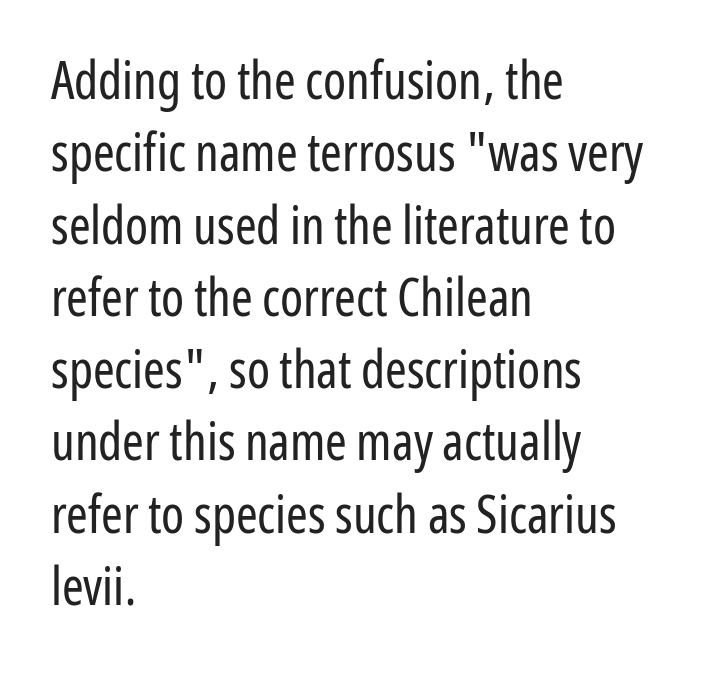
{"serif": "no", "italic": "no", "bold": "no", "weight": "regular", "width": "condensed", "stroke_contrast": "low", "x_height": "medium", "monospaced": "no", "underline": "no", "align": "left", "line_spacing": "normal", "line_spacing_ratio": 1.39, "letter_spacing": "normal", "letter_spacing_em": 0.0, "glyph_px": 52}
